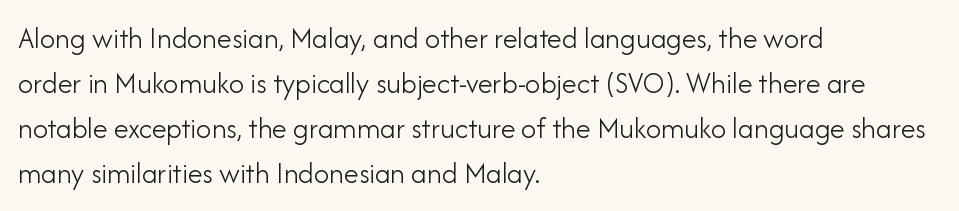
The image shows 30 px light sans-serif type, upright; set left-aligned, normal line spacing (1.5x), normal letter spacing, not underlined; low stroke contrast and a small x-height.
